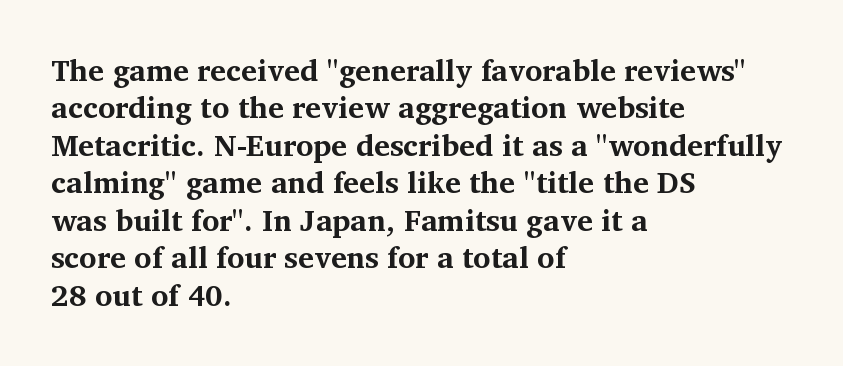
A clean baseline with only descenders dipping below it. Stroke thickness is high; the sample reads as a true bold. The passage is arranged the way most books set body copy — flush left. Compared with typical paragraphs, the rows here are spaced about the same. The passage shown is typed in a proportional face where columns would drift.
